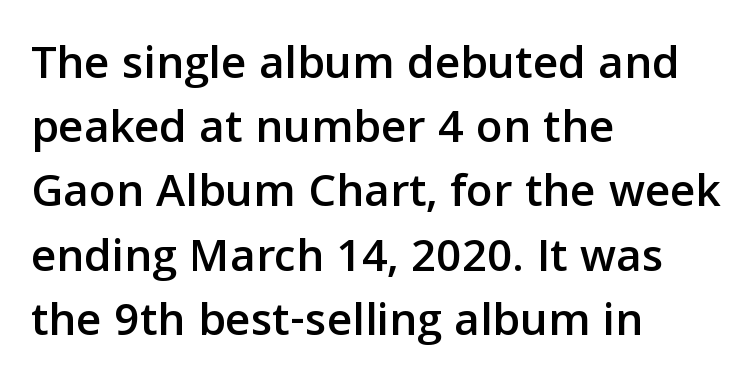
{"serif": "no", "italic": "no", "width": "normal", "stroke_contrast": "low", "x_height": "medium", "monospaced": "no", "underline": "no", "align": "left", "line_spacing": "normal", "line_spacing_ratio": 1.31, "letter_spacing": "normal", "letter_spacing_em": 0.0, "glyph_px": 49}
